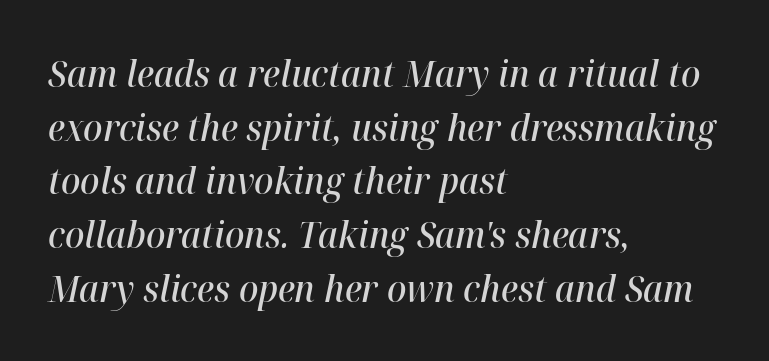
The image shows 36 px semibold type, italic (leaning right); set left-aligned, normal line spacing (1.49x), normal letter spacing, not underlined; high stroke contrast and a medium x-height.
